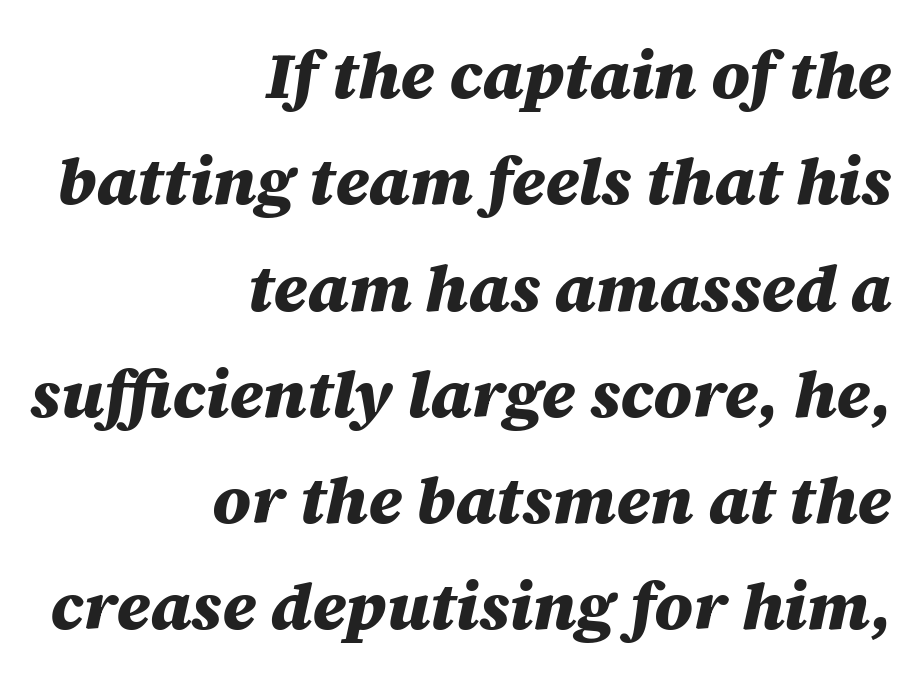
The image shows 66 px heavy type, italic (leaning right); set right-aligned, normal line spacing (1.61x), normal letter spacing, not underlined; medium stroke contrast and a large x-height.
